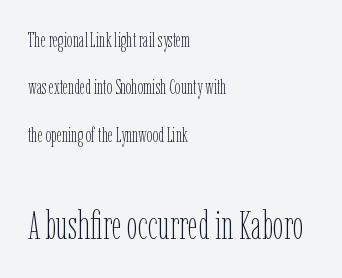
Summary of weight: not heavy and not bold. You could call the tracking neutral — neither tight nor loose. Looks like regular typesetting: each glyph gets only the width it needs. Where is the straight margin? On the left. Every character sits straight up, as roman type does. Check under the words: just untouched page.
